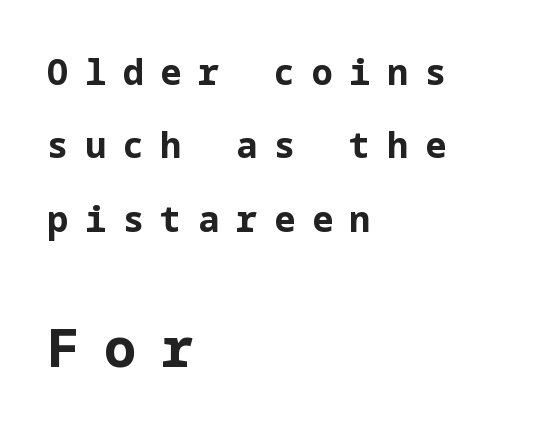
Q: Is the text bold? A: Yes.
Q: Is the text italic (slanted)? A: No, it is upright.
Q: Is the typeface a serif or a sans-serif typeface? A: Sans-serif.
Q: Is the text underlined? A: No.
Q: How is the paragraph aligned? A: Left-aligned.
Q: Is the spacing between letters normal or unusually wide? A: Unusually wide.
Q: Is the spacing between lines tight, normal or loose? A: Loose.
Q: Which block of text is set in a larger size, the first (top) or the second (bottom)? A: The second (bottom) one.
Q: Width (condensed, normal, or wide)? A: Normal.
Q: Stroke contrast? A: Low.
Q: x-height? A: Medium.
